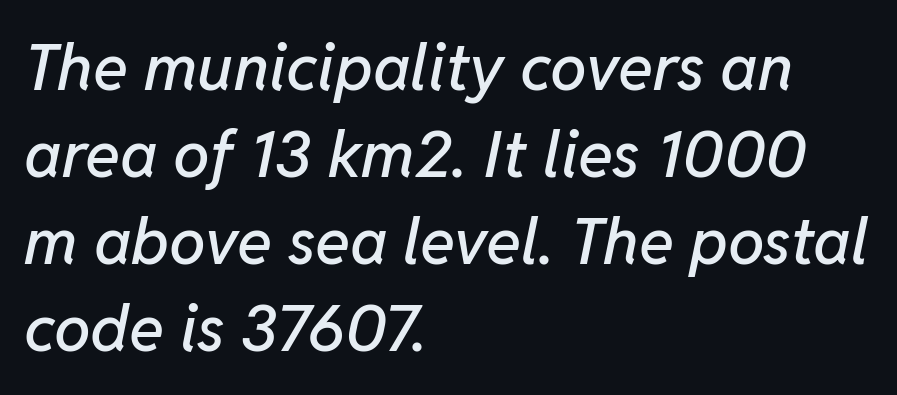
Q: Is the text italic (slanted)? A: Yes, it leans right by about 11 degrees.
Q: Is the text underlined? A: No.
Q: How is the paragraph aligned? A: Left-aligned.
Q: Is the spacing between letters normal or unusually wide? A: Normal.
Q: Is the spacing between lines tight, normal or loose? A: Normal.
Q: Width (condensed, normal, or wide)? A: Normal.
Q: Stroke contrast? A: Low.
Q: x-height? A: Medium.
Q: Monospaced? A: No.
